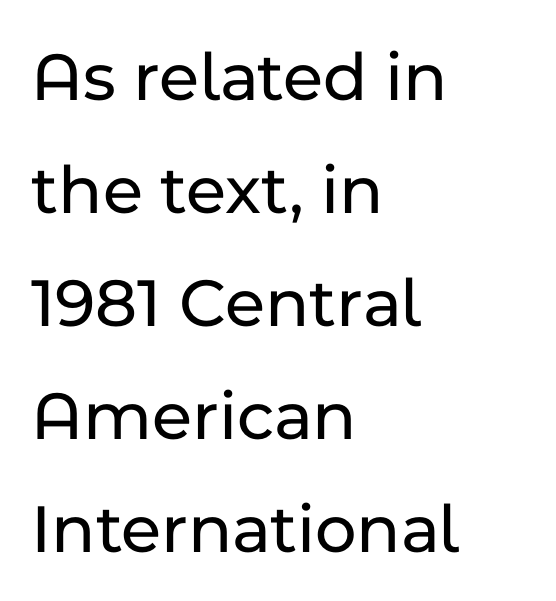
{"serif": "no", "italic": "no", "width": "normal", "stroke_contrast": "low", "x_height": "medium", "monospaced": "no", "underline": "no", "align": "left", "line_spacing": "normal", "line_spacing_ratio": 1.59, "letter_spacing": "normal", "letter_spacing_em": 0.0, "glyph_px": 71}
